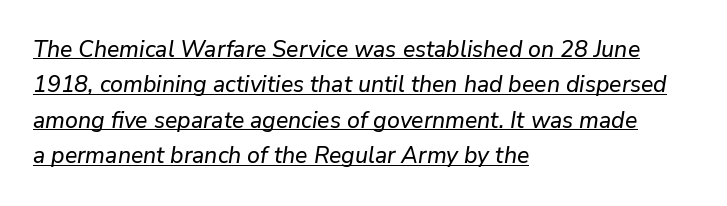
The image shows 23 px text type, italic (leaning right); set left-aligned, normal line spacing (1.54x), normal letter spacing, underlined.
